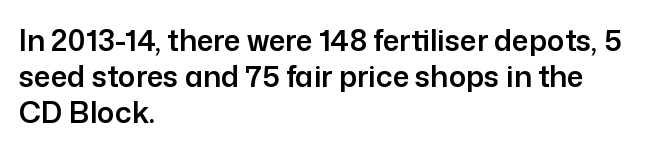
The image shows 29 px sans-serif type, upright; set left-aligned, line spacing 1.24x, normal letter spacing, not underlined; low stroke contrast and a medium x-height.
